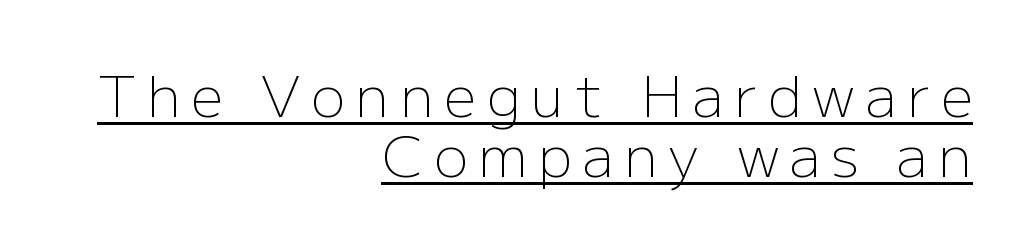
Q: Is the text bold? A: No.
Q: Is the text italic (slanted)? A: No, it is upright.
Q: Is the typeface a serif or a sans-serif typeface? A: Sans-serif.
Q: Is the text underlined? A: Yes.
Q: How is the paragraph aligned? A: Right-aligned.
Q: Is the spacing between lines tight, normal or loose? A: Tight.
Q: Width (condensed, normal, or wide)? A: Normal.
Q: Stroke contrast? A: Low.
Q: x-height? A: Medium.
Q: Monospaced? A: No.
